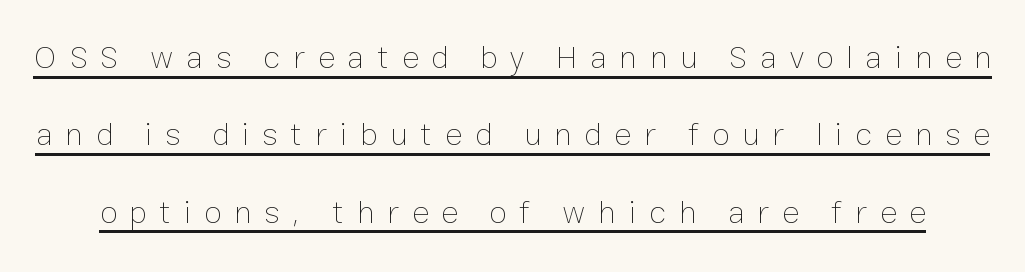
Nope, not italic — everything's standing straight. Weight class: somewhere from thin through regular. You could only call the tracking loose — the letters float apart. The lines are spread far apart with generous leading.
